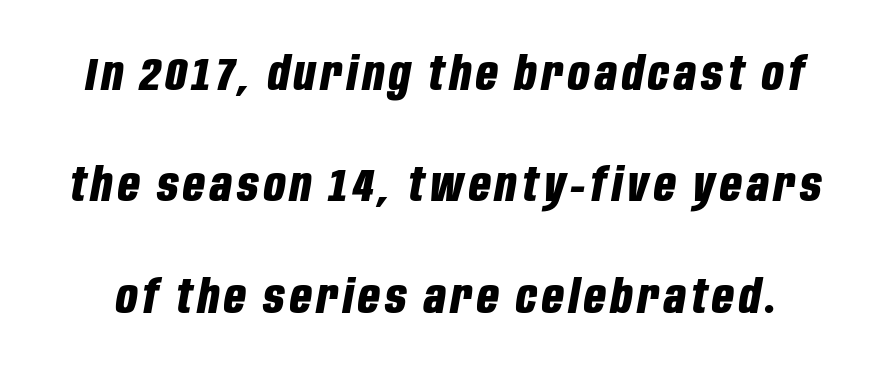
The image shows 47 px bold, condensed type, italic (leaning right); set loose line spacing (2.37x), not underlined; low stroke contrast and a large x-height.
